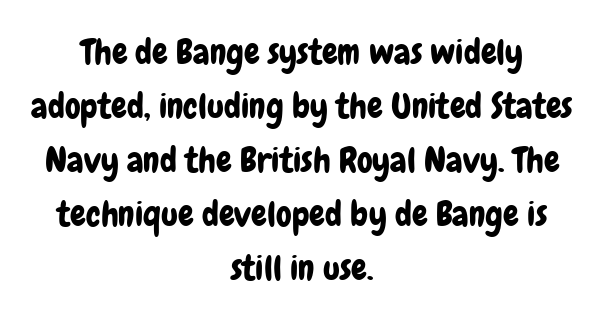
Q: Is the text italic (slanted)? A: No, it is upright.
Q: Is the typeface a serif or a sans-serif typeface? A: Sans-serif.
Q: Is the text underlined? A: No.
Q: How is the paragraph aligned? A: Centered.
Q: Is the spacing between letters normal or unusually wide? A: Normal.
Q: Is the spacing between lines tight, normal or loose? A: Normal.
Q: Width (condensed, normal, or wide)? A: Condensed.
Q: Stroke contrast? A: Low.
Q: x-height? A: Medium.
Q: Monospaced? A: No.
